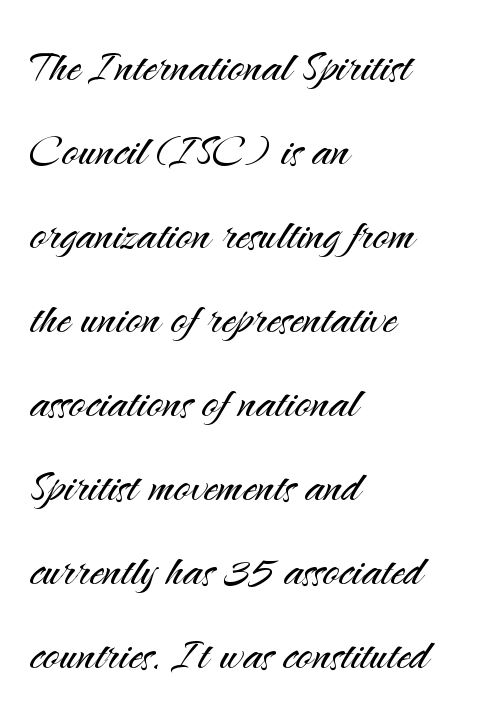
Q: Is the text bold? A: No.
Q: Is the text italic (slanted)? A: Yes.
Q: Is the typeface a serif or a sans-serif typeface? A: Sans-serif.
Q: Is the text underlined? A: No.
Q: How is the paragraph aligned? A: Left-aligned.
Q: Is the spacing between letters normal or unusually wide? A: Normal.
Q: Is the spacing between lines tight, normal or loose? A: Normal.
Q: Width (condensed, normal, or wide)? A: Normal.
Q: Stroke contrast? A: Medium.
Q: x-height? A: Small.
Q: Monospaced? A: No.
